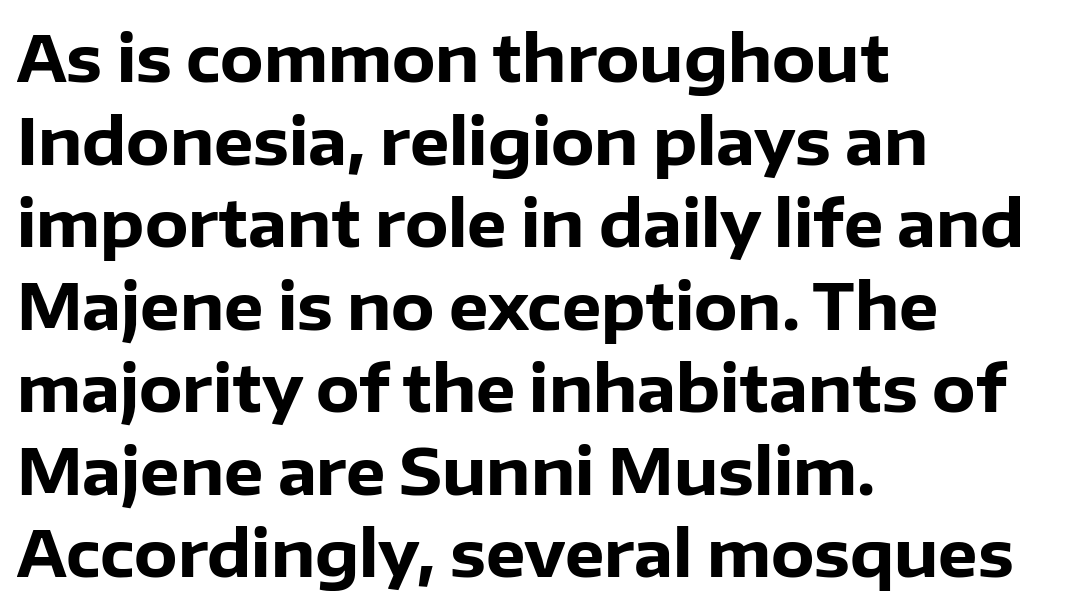
{"serif": "no", "italic": "no", "bold": "yes", "weight": "heavy", "width": "normal", "stroke_contrast": "low", "x_height": "medium", "monospaced": "no", "underline": "no", "align": "left", "line_spacing": "normal", "line_spacing_ratio": 1.31, "letter_spacing": "normal", "letter_spacing_em": 0.0, "glyph_px": 63}
